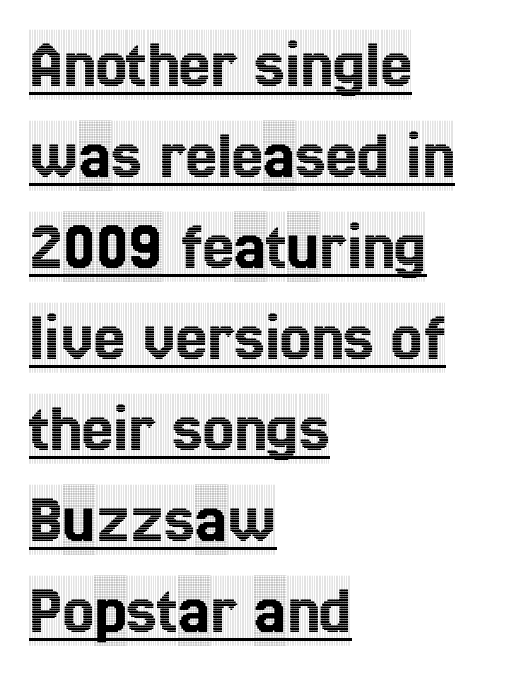
The image shows 70 px condensed serif type, upright; set left-aligned, normal line spacing (1.3x), normal letter spacing, underlined; a large x-height.
